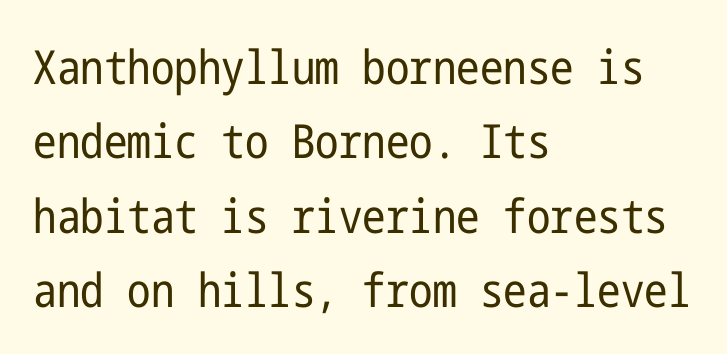
{"serif": "no", "italic": "no", "bold": "no", "weight": "regular", "width": "condensed", "stroke_contrast": "low", "x_height": "medium", "underline": "no", "align": "left", "line_spacing": "normal", "line_spacing_ratio": 1.58, "letter_spacing": "normal", "letter_spacing_em": 0.0, "glyph_px": 47}
